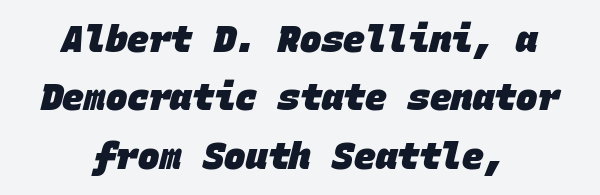
Q: Is the text bold? A: Yes.
Q: Is the typeface a serif or a sans-serif typeface? A: Sans-serif.
Q: Is the text underlined? A: No.
Q: How is the paragraph aligned? A: Centered.
Q: Is the spacing between letters normal or unusually wide? A: Normal.
Q: Is the spacing between lines tight, normal or loose? A: Normal.
Q: Width (condensed, normal, or wide)? A: Normal.
Q: Stroke contrast? A: Low.
Q: x-height? A: Large.
Q: Monospaced? A: Yes.
